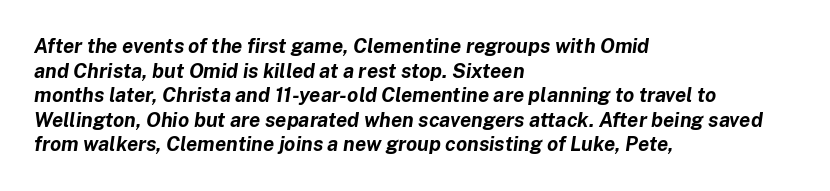
{"italic": "yes", "lean": "right", "slant_degrees": 8, "bold": "yes", "underline": "no", "align": "left", "line_spacing_ratio": 1.23, "letter_spacing": "normal", "letter_spacing_em": 0.0, "glyph_px": 20}
